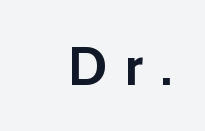
Q: Is the text bold? A: Yes.
Q: Is the text italic (slanted)? A: No, it is upright.
Q: Is the typeface a serif or a sans-serif typeface? A: Sans-serif.
Q: Is the text underlined? A: No.
Q: How is the paragraph aligned? A: Right-aligned.
Q: Is the spacing between letters normal or unusually wide? A: Unusually wide.
Q: Width (condensed, normal, or wide)? A: Normal.
Q: Stroke contrast? A: Low.
Q: x-height? A: Medium.
Q: Monospaced? A: No.
